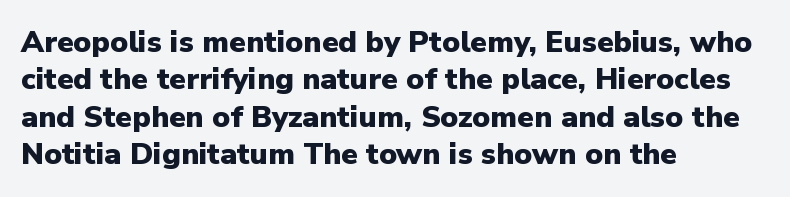
Strokes here are thick enough to call this a true bold. Compared with a centered layout, this one pins lines to the left instead. Examine the stroke ends and you'll find no serifs. Vertical spacing — default.
